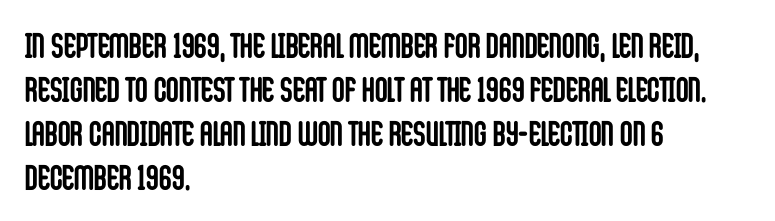
The image shows 35 px semibold, condensed sans-serif type, upright; set left-aligned, normal line spacing (1.26x), normal letter spacing, not underlined; low stroke contrast and a large x-height.
